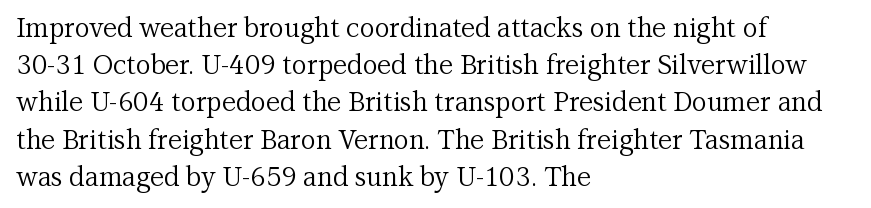
The image shows 26 px text type, upright; set left-aligned, normal line spacing (1.43x), normal letter spacing, not underlined.
